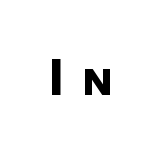
The tracking reads as deliberately expanded to a designer's eye. I'd describe the lettering as bold — thick and assertive. Nope, no serifs anywhere on these letters. Looks like regular typesetting: each glyph gets only the width it needs. Type without underlining.
